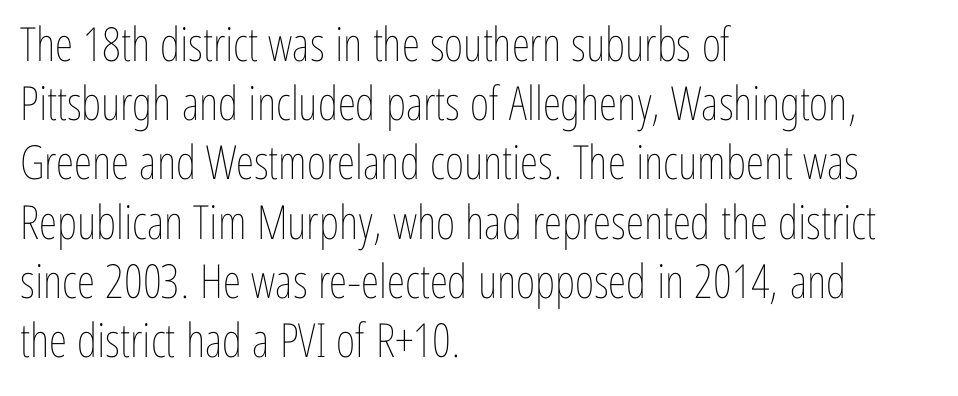
{"italic": "no", "bold": "no", "weight": "thin", "width": "condensed", "stroke_contrast": "low", "x_height": "medium", "monospaced": "no", "underline": "no", "align": "left", "line_spacing": "normal", "line_spacing_ratio": 1.26, "letter_spacing": "normal", "letter_spacing_em": 0.0, "glyph_px": 47}
